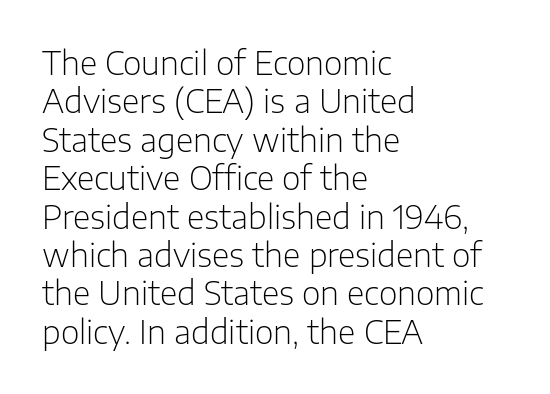
{"serif": "no", "italic": "no", "bold": "no", "weight": "light", "width": "normal", "stroke_contrast": "low", "x_height": "medium", "monospaced": "no", "underline": "no", "align": "left", "line_spacing_ratio": 1.2, "letter_spacing": "normal", "letter_spacing_em": 0.0, "glyph_px": 32}
